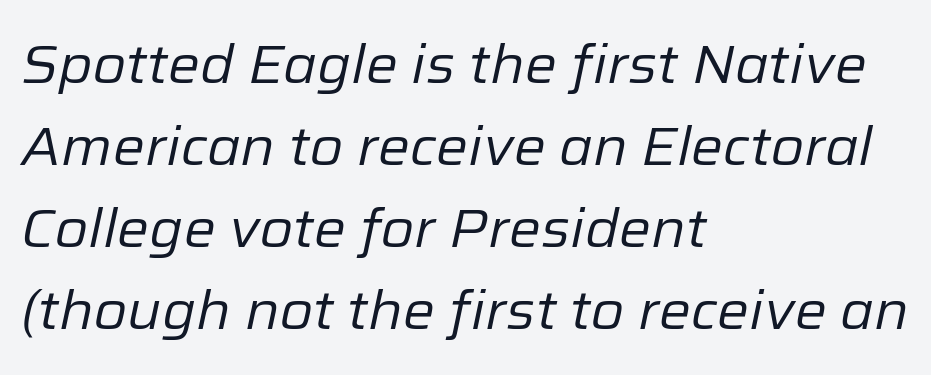
Q: Is the text bold? A: No.
Q: Is the text italic (slanted)? A: Yes, it leans right by about 12 degrees.
Q: Is the text underlined? A: No.
Q: How is the paragraph aligned? A: Left-aligned.
Q: Is the spacing between letters normal or unusually wide? A: Normal.
Q: Is the spacing between lines tight, normal or loose? A: Normal.
Q: Width (condensed, normal, or wide)? A: Normal.
Q: Stroke contrast? A: Low.
Q: x-height? A: Medium.
Q: Monospaced? A: No.
